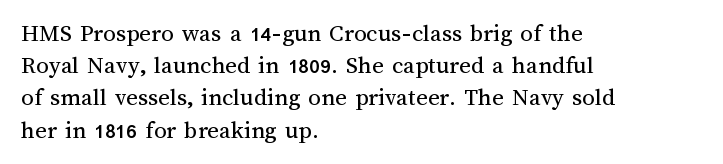
These lines keep a tight, regular rhythm from letter to letter. This sample is left-justified, so line endings fall wherever the words run out. The space between consecutive lines is moderate. Do the letters lean? They stand straight. The passage shown is not underscored anywhere. Stems and bowls with no extra thickness — not bold.
